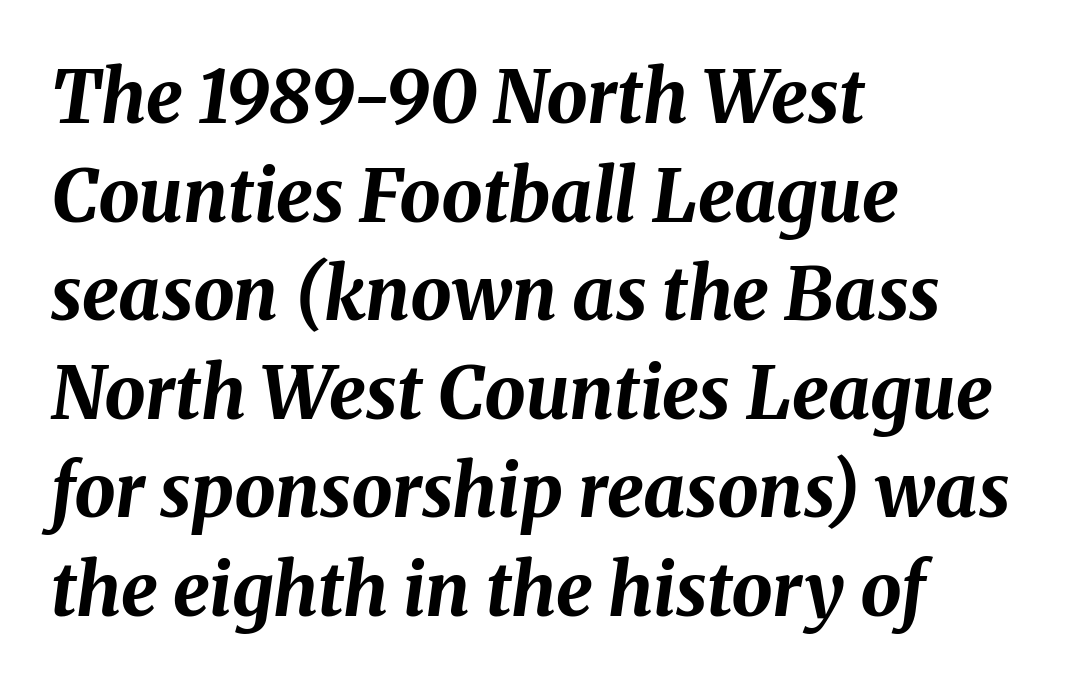
The image shows 73 px bold type, italic (leaning right); set left-aligned, normal line spacing (1.35x), normal letter spacing, not underlined; medium stroke contrast and a medium x-height.
